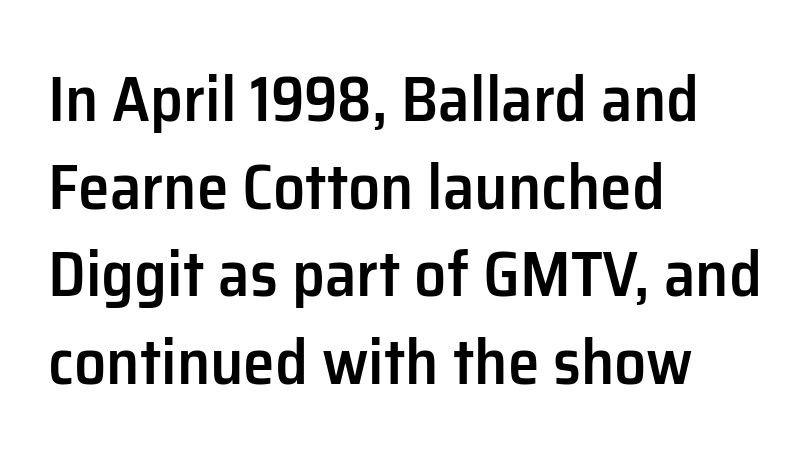
The image shows 64 px semibold sans-serif type, upright; set left-aligned, normal line spacing (1.37x), normal letter spacing, not underlined; low stroke contrast and a medium x-height.
